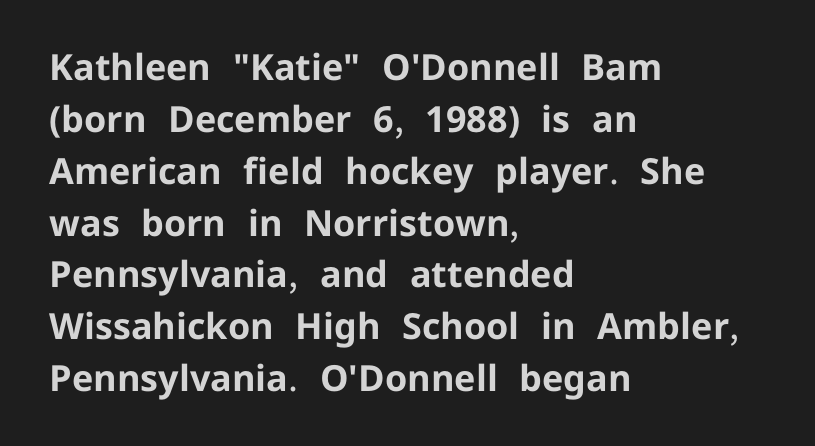
{"serif": "no", "italic": "no", "bold": "yes", "weight": "bold", "width": "normal", "stroke_contrast": "low", "x_height": "medium", "monospaced": "no", "underline": "no", "align": "left", "line_spacing": "normal", "line_spacing_ratio": 1.44, "letter_spacing": "normal", "letter_spacing_em": 0.0, "glyph_px": 36}
